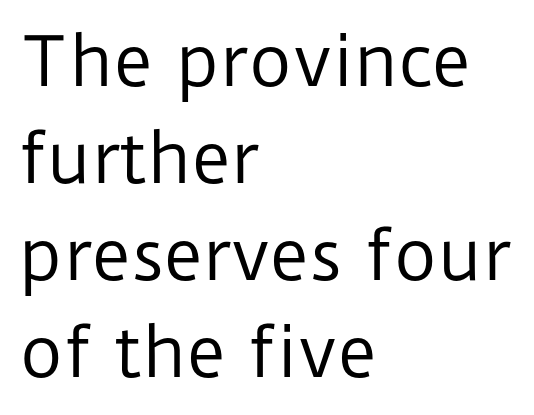
Q: Is the text bold? A: No.
Q: Is the text italic (slanted)? A: No, it is upright.
Q: Is the typeface a serif or a sans-serif typeface? A: Sans-serif.
Q: Is the text underlined? A: No.
Q: How is the paragraph aligned? A: Left-aligned.
Q: Is the spacing between letters normal or unusually wide? A: Normal.
Q: Is the spacing between lines tight, normal or loose? A: Normal.
Q: Width (condensed, normal, or wide)? A: Normal.
Q: Stroke contrast? A: Low.
Q: x-height? A: Medium.
Q: Monospaced? A: No.
